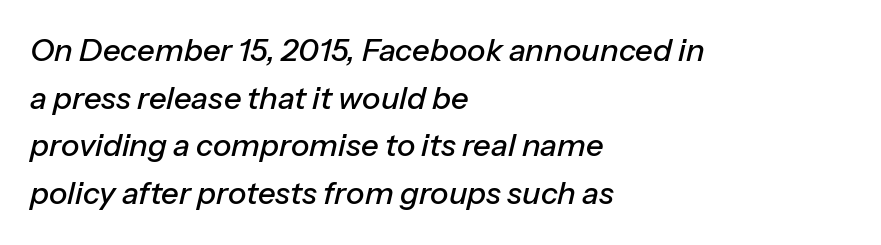
{"italic": "yes", "lean": "right", "slant_degrees": 13, "width": "normal", "stroke_contrast": "low", "x_height": "medium", "monospaced": "no", "underline": "no", "align": "left", "line_spacing": "normal", "line_spacing_ratio": 1.54, "letter_spacing": "normal", "letter_spacing_em": 0.0, "glyph_px": 31}
